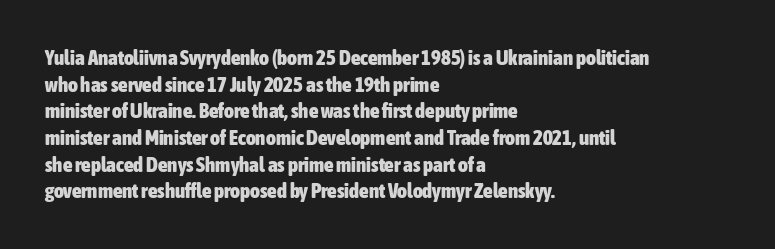
Q: Is the text bold? A: Yes.
Q: Is the text italic (slanted)? A: No, it is upright.
Q: Is the text underlined? A: No.
Q: How is the paragraph aligned? A: Left-aligned.
Q: Is the spacing between letters normal or unusually wide? A: Normal.
Q: Is the spacing between lines tight, normal or loose? A: Normal.
